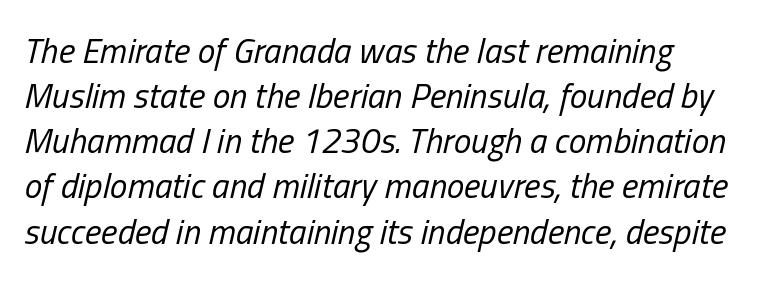
{"italic": "yes", "lean": "right", "slant_degrees": 13, "bold": "no", "weight": "regular", "width": "condensed", "stroke_contrast": "low", "x_height": "medium", "monospaced": "no", "underline": "no", "line_spacing": "normal", "line_spacing_ratio": 1.29, "letter_spacing": "normal", "letter_spacing_em": 0.0, "glyph_px": 35}
